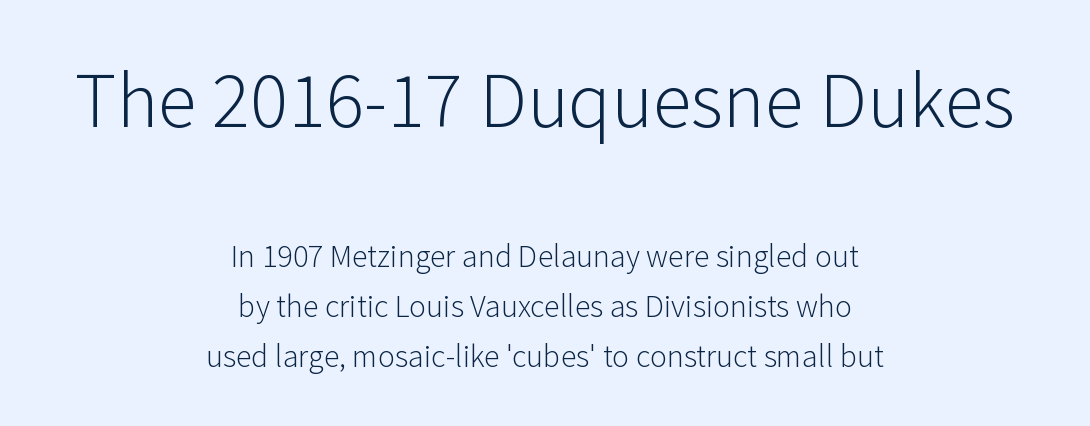
Q: Is the text bold? A: No.
Q: Is the text italic (slanted)? A: No, it is upright.
Q: Is the typeface a serif or a sans-serif typeface? A: Sans-serif.
Q: Is the text underlined? A: No.
Q: How is the paragraph aligned? A: Centered.
Q: Is the spacing between letters normal or unusually wide? A: Normal.
Q: Is the spacing between lines tight, normal or loose? A: Normal.
Q: Which block of text is set in a larger size, the first (top) or the second (bottom)? A: The first (top) one.
Q: Width (condensed, normal, or wide)? A: Normal.
Q: Stroke contrast? A: Low.
Q: x-height? A: Medium.
Q: Monospaced? A: No.
